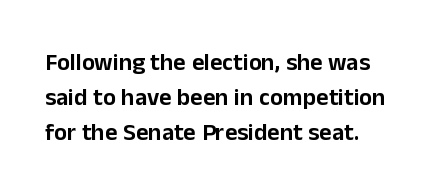
Q: Is the text italic (slanted)? A: No, it is upright.
Q: Is the text underlined? A: No.
Q: How is the paragraph aligned? A: Left-aligned.
Q: Is the spacing between letters normal or unusually wide? A: Normal.
Q: Is the spacing between lines tight, normal or loose? A: Normal.
